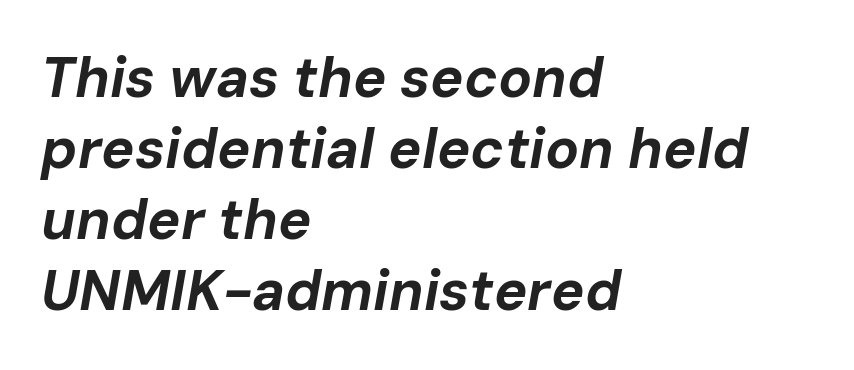
The image shows 56 px bold type, italic (leaning right); set left-aligned, normal line spacing (1.27x), normal letter spacing, not underlined; low stroke contrast and a medium x-height.
